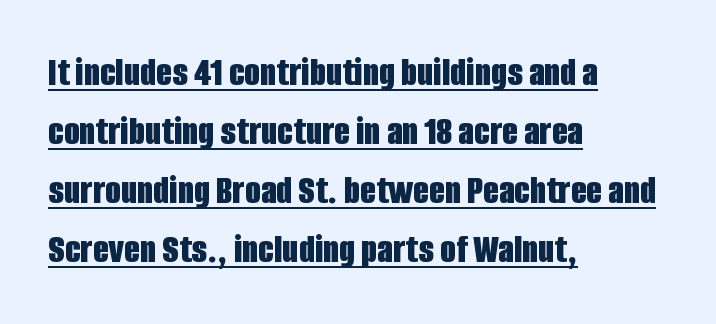
Each letter keeps its own natural width here, so spacing adapts to shape. Nothing sits at the stroke ends, so this counts as sans-serif. The passage shown has conventional tracking throughout. The face used here has the dense, thick strokes of a bold. Italic: no, the glyphs are upright roman. Evenly set lines give the paragraph a standard silhouette.
